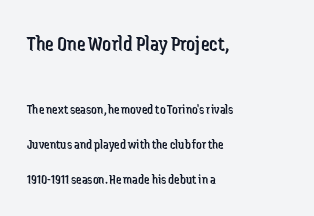
The weight tops out at a normal text grade. Two sizes are in play, and the larger belongs to the first block. These lines stack with their left ends in a neat column. Short note: letters normally spaced.
